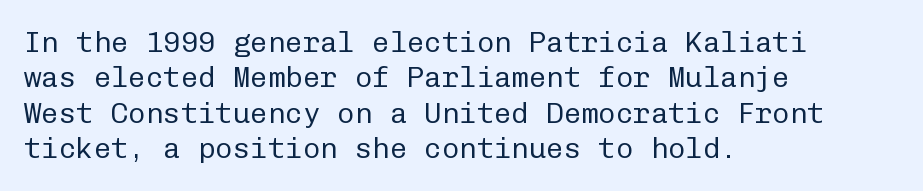
Q: Is the text bold? A: No.
Q: Is the text italic (slanted)? A: No, it is upright.
Q: Is the typeface a serif or a sans-serif typeface? A: Sans-serif.
Q: Is the text underlined? A: No.
Q: How is the paragraph aligned? A: Left-aligned.
Q: Is the spacing between letters normal or unusually wide? A: Normal.
Q: Width (condensed, normal, or wide)? A: Normal.
Q: Stroke contrast? A: Low.
Q: x-height? A: Medium.
Q: Monospaced? A: Yes.
